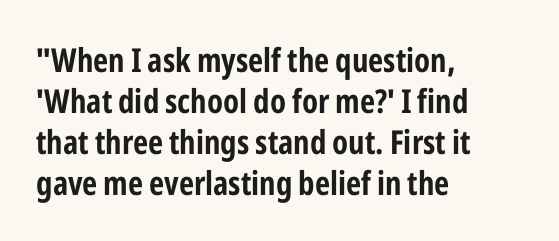
{"serif": "no", "italic": "no", "bold": "yes", "weight": "bold", "width": "condensed", "stroke_contrast": "low", "x_height": "medium", "monospaced": "no", "underline": "no", "align": "left", "line_spacing_ratio": 1.24, "letter_spacing": "normal", "letter_spacing_em": 0.0, "glyph_px": 33}
